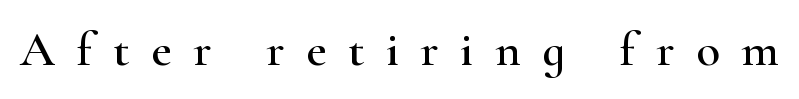
Character widths vary here, with narrow letters taking less room than wide ones. Small tapered or slab feet sit at the stroke ends, so this counts as serif. Words appear elongated and porous because spacing is wide. Nope, not italic — everything's standing straight.
